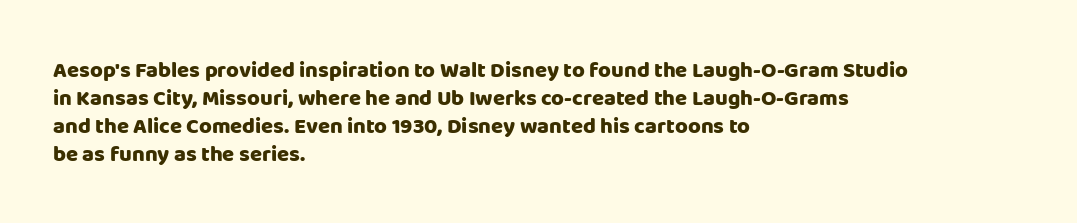
{"italic": "no", "bold": "yes", "underline": "no", "align": "left", "line_spacing": "normal", "line_spacing_ratio": 1.27, "letter_spacing": "normal", "letter_spacing_em": 0.0, "glyph_px": 22}
